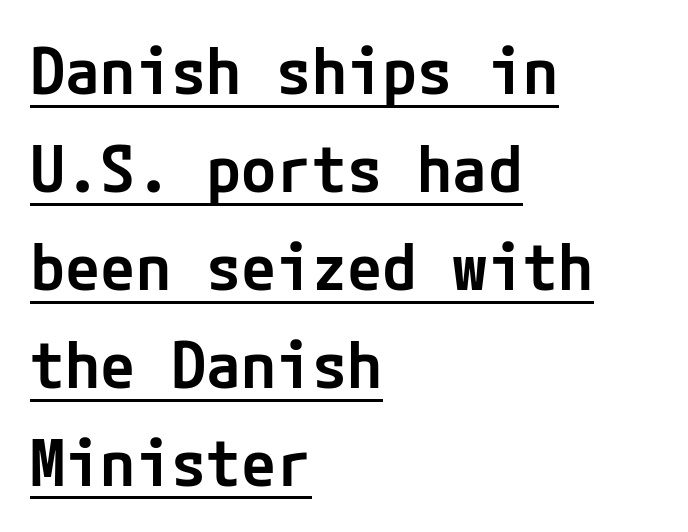
{"serif": "no", "italic": "no", "bold": "semi", "weight": "semibold", "width": "normal", "stroke_contrast": "low", "x_height": "medium", "underline": "yes", "align": "left", "line_spacing": "normal", "line_spacing_ratio": 1.53, "letter_spacing": "normal", "letter_spacing_em": 0.0, "glyph_px": 64}
